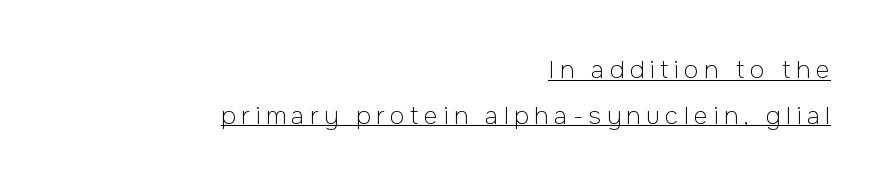
The cut favours lightness, reaching ordinary text weight at its darkest. If you drew a line through each stem, it would be perfectly vertical. How are the letters spaced? Widely, with obvious added tracking. Airy leading. Honestly, the underline is the first thing you notice here.
